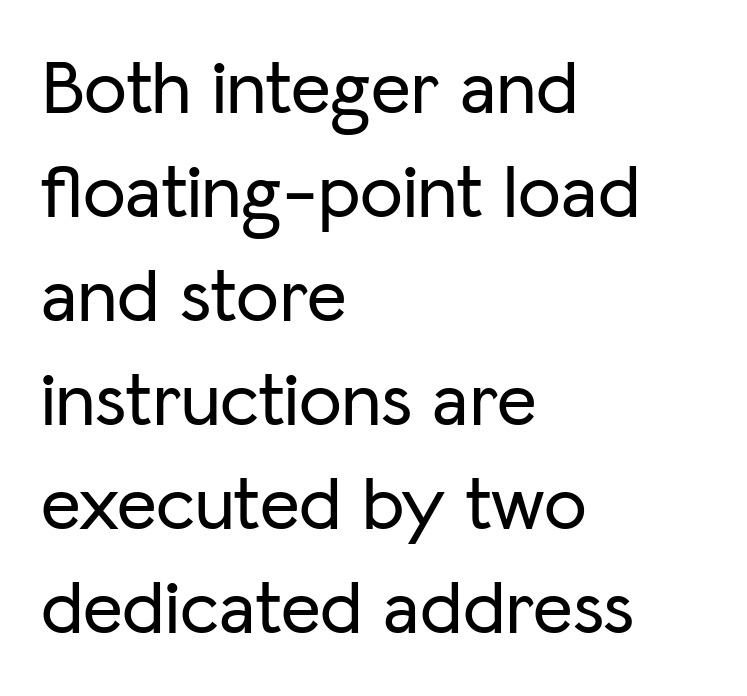
{"serif": "no", "italic": "no", "width": "normal", "stroke_contrast": "low", "x_height": "medium", "monospaced": "no", "underline": "no", "align": "left", "line_spacing": "normal", "line_spacing_ratio": 1.35, "letter_spacing": "normal", "letter_spacing_em": 0.0, "glyph_px": 77}
